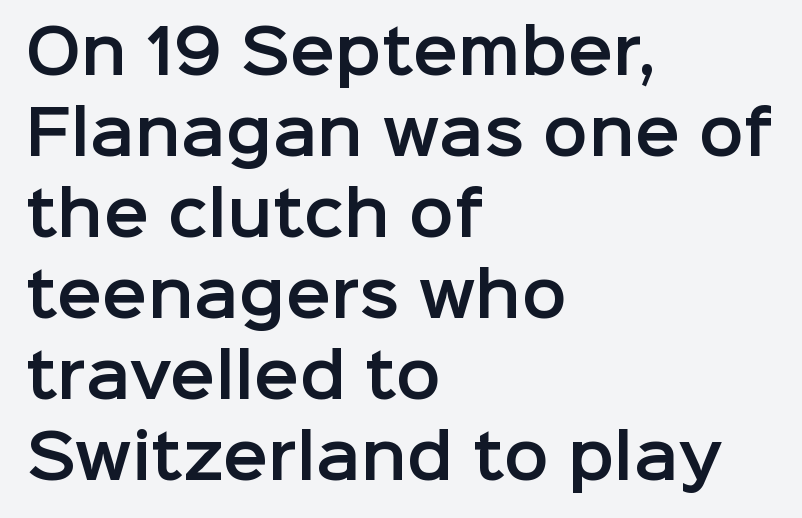
The image shows 60 px sans-serif type, upright; set left-aligned, normal line spacing (1.35x), normal letter spacing, not underlined; low stroke contrast and a medium x-height.
